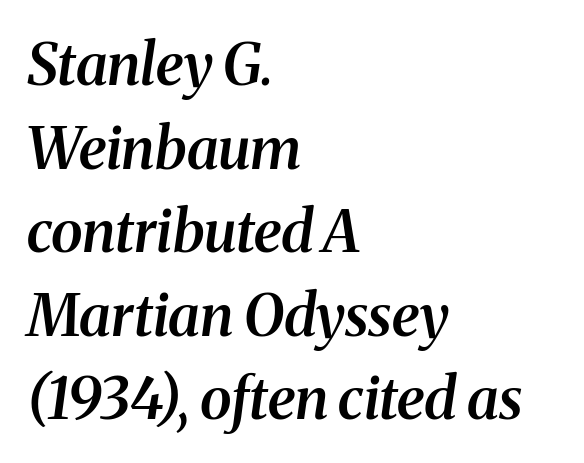
Q: Is the text bold? A: Semi-bold.
Q: Is the text italic (slanted)? A: Yes, it leans right by about 8 degrees.
Q: Is the typeface a serif or a sans-serif typeface? A: Serif.
Q: Is the text underlined? A: No.
Q: How is the paragraph aligned? A: Left-aligned.
Q: Is the spacing between letters normal or unusually wide? A: Normal.
Q: Is the spacing between lines tight, normal or loose? A: Normal.
Q: Width (condensed, normal, or wide)? A: Normal.
Q: Stroke contrast? A: Medium.
Q: x-height? A: Medium.
Q: Monospaced? A: No.
